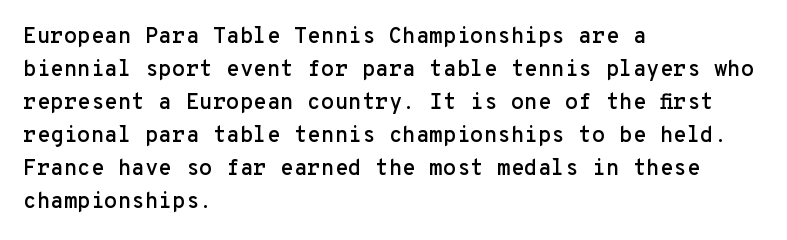
The image shows 22 px text type, upright; set left-aligned, normal line spacing (1.5x), normal letter spacing, not underlined.
